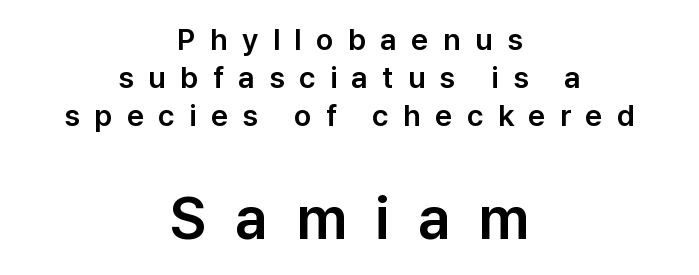
The image shows 59 px sans-serif type, upright; set centered, normal line spacing (1.26x), unusually wide letter spacing (+0.48 em), not underlined; the second (bottom) block is 1.97x larger; low stroke contrast and a medium x-height.
